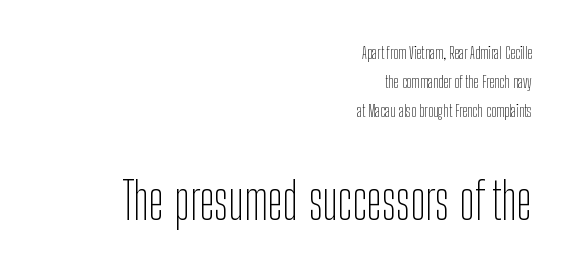
The image shows 51 px thin, condensed sans-serif type, upright; set right-aligned, normal line spacing (1.7x), normal letter spacing, not underlined; the second (bottom) block is 3.0x larger; low stroke contrast and a medium x-height.
